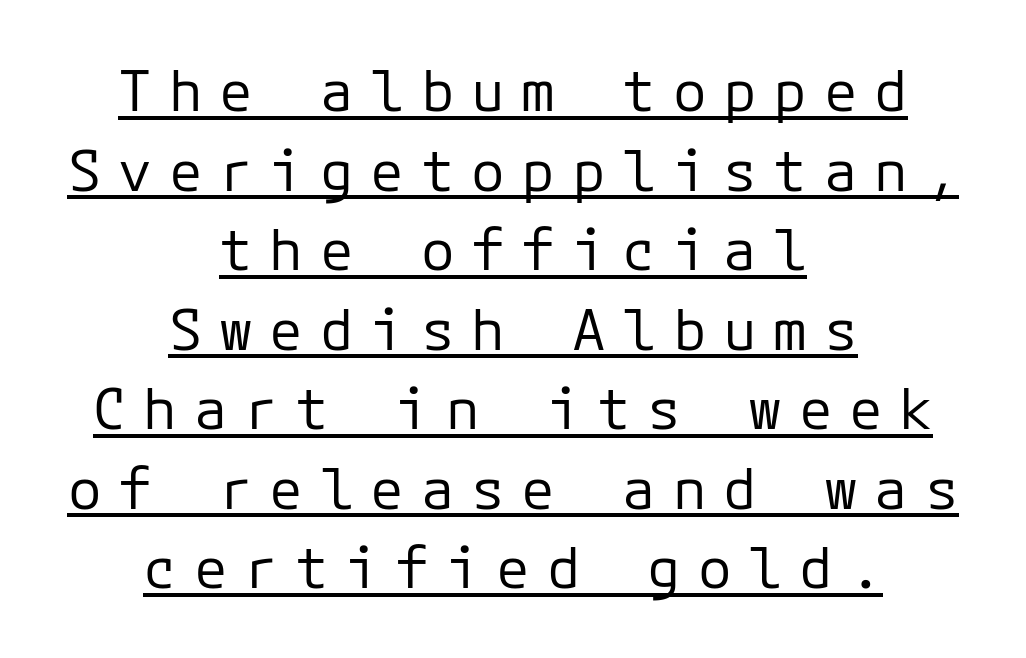
{"serif": "no", "italic": "no", "bold": "no", "weight": "regular", "width": "normal", "stroke_contrast": "low", "x_height": "medium", "monospaced": "yes", "underline": "yes", "align": "center", "line_spacing": "normal", "line_spacing_ratio": 1.42, "letter_spacing": "wide", "letter_spacing_em": 0.3, "glyph_px": 56}
